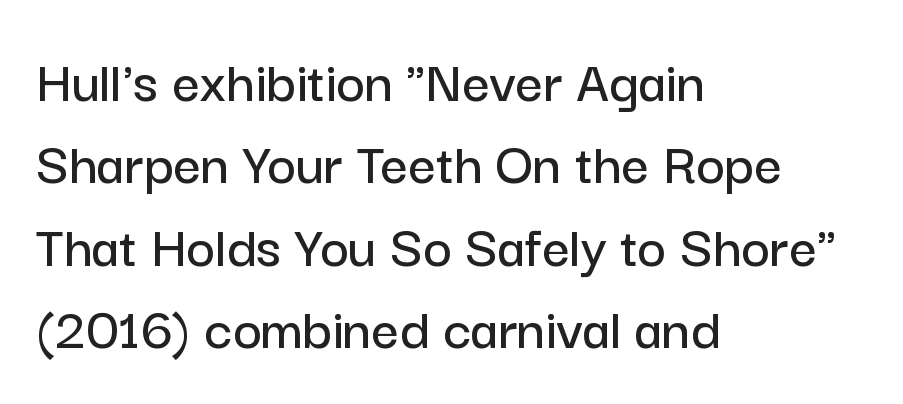
Q: Is the text italic (slanted)? A: No, it is upright.
Q: Is the typeface a serif or a sans-serif typeface? A: Sans-serif.
Q: Is the text underlined? A: No.
Q: How is the paragraph aligned? A: Left-aligned.
Q: Is the spacing between letters normal or unusually wide? A: Normal.
Q: Is the spacing between lines tight, normal or loose? A: Normal.
Q: Width (condensed, normal, or wide)? A: Normal.
Q: Stroke contrast? A: Low.
Q: x-height? A: Medium.
Q: Monospaced? A: No.
